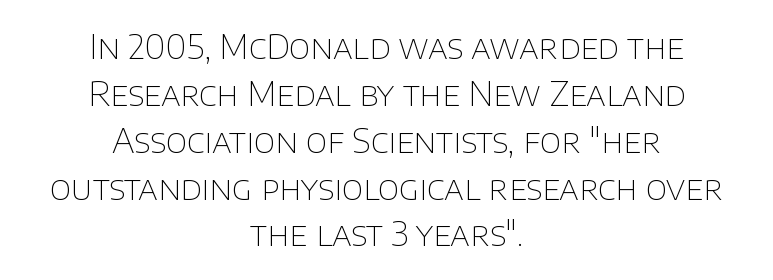
{"serif": "no", "italic": "no", "bold": "no", "weight": "thin", "width": "normal", "stroke_contrast": "low", "x_height": "large", "monospaced": "no", "underline": "no", "align": "center", "line_spacing": "normal", "line_spacing_ratio": 1.42, "letter_spacing": "normal", "letter_spacing_em": 0.0, "glyph_px": 33}
